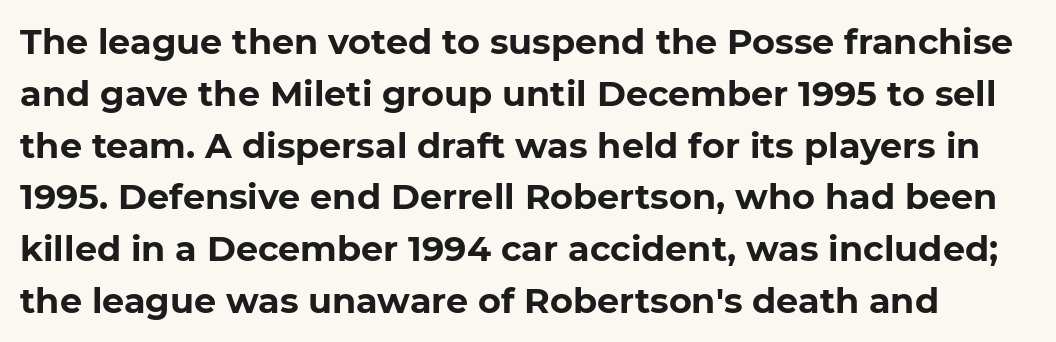
Interline gaps are of average width in this sample. As a designer I'd log this as weight 700, bold. Descenders are the only things crossing below the line. Font category for this specimen: sans-serif.
